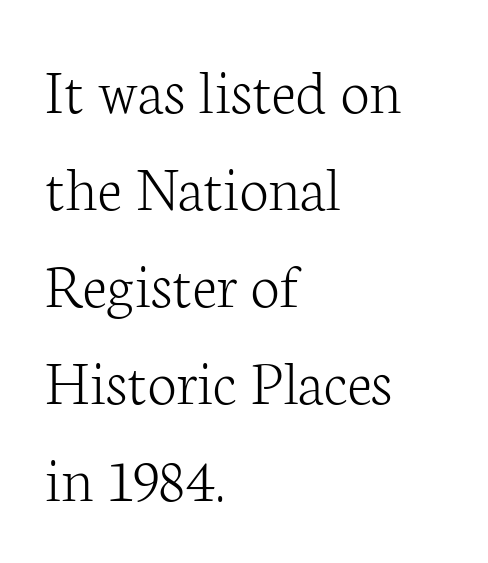
What's the leading like? Ordinary, nothing unusual. The rendering uses natural spacing where letterforms have individual widths. The area under the type is left untouched. The ragged edge is on the right, which tells us the setting is flush left.
